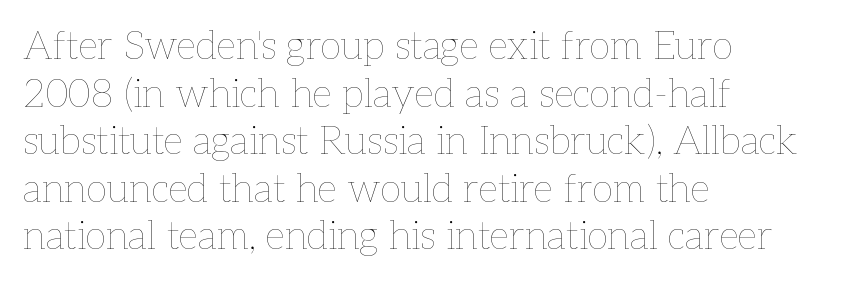
Does extra space separate the letters? No, they use regular spacing. One-word summary of the alignment: left. Notice how the stems are strictly vertical — no italics here. You could not count columns in this text — the font is proportionally spaced.
